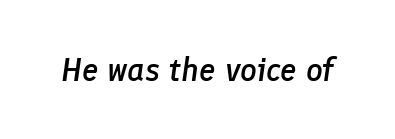
Q: Is the text bold? A: Semi-bold.
Q: Is the text italic (slanted)? A: Yes, it leans right by about 8 degrees.
Q: Is the text underlined? A: No.
Q: Is the spacing between letters normal or unusually wide? A: Normal.
Q: Width (condensed, normal, or wide)? A: Normal.
Q: Stroke contrast? A: Low.
Q: x-height? A: Medium.
Q: Monospaced? A: No.
